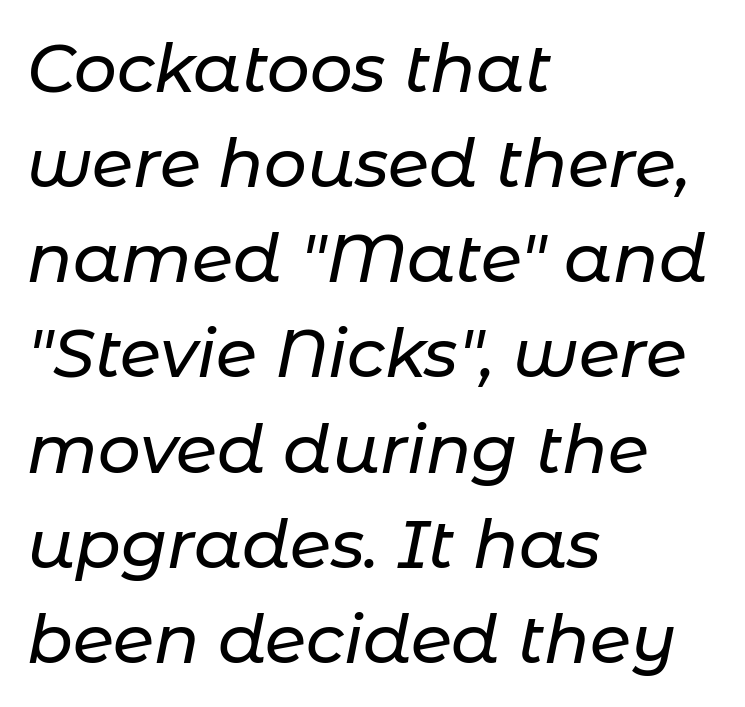
{"italic": "yes", "lean": "right", "slant_degrees": 11, "width": "normal", "stroke_contrast": "low", "x_height": "medium", "monospaced": "no", "underline": "no", "align": "left", "line_spacing": "normal", "line_spacing_ratio": 1.42, "letter_spacing": "normal", "letter_spacing_em": 0.0, "glyph_px": 67}
